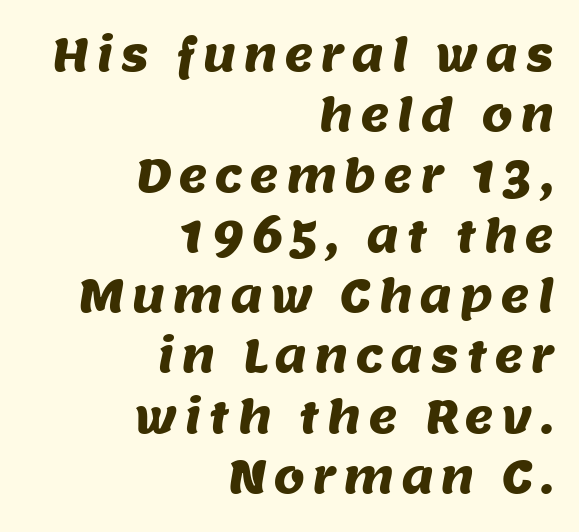
The image shows 45 px sans-serif type; set right-aligned, normal line spacing (1.34x), not underlined; medium stroke contrast and a large x-height.
